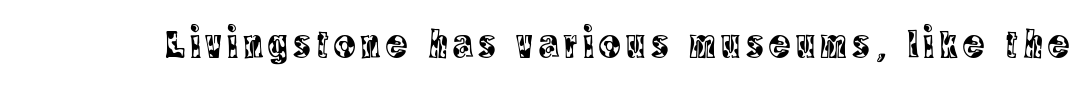
{"serif": "yes", "italic": "no", "width": "condensed", "x_height": "large", "monospaced": "no", "underline": "no", "glyph_px": 40}
